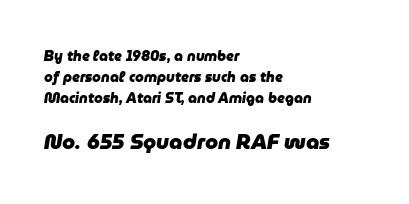
This rendering uses left alignment, leaving the right contour irregular. The zone under the glyphs is completely vacant. Glyph-to-glyph distance matches everyday printed text. Typographic density is high because the face is bold. The emphasis by scale lands on block number two, below.
